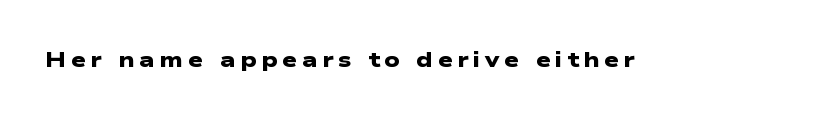
Q: Is the text bold? A: Yes.
Q: Is the text underlined? A: No.
Q: Is the spacing between letters normal or unusually wide? A: Unusually wide.
